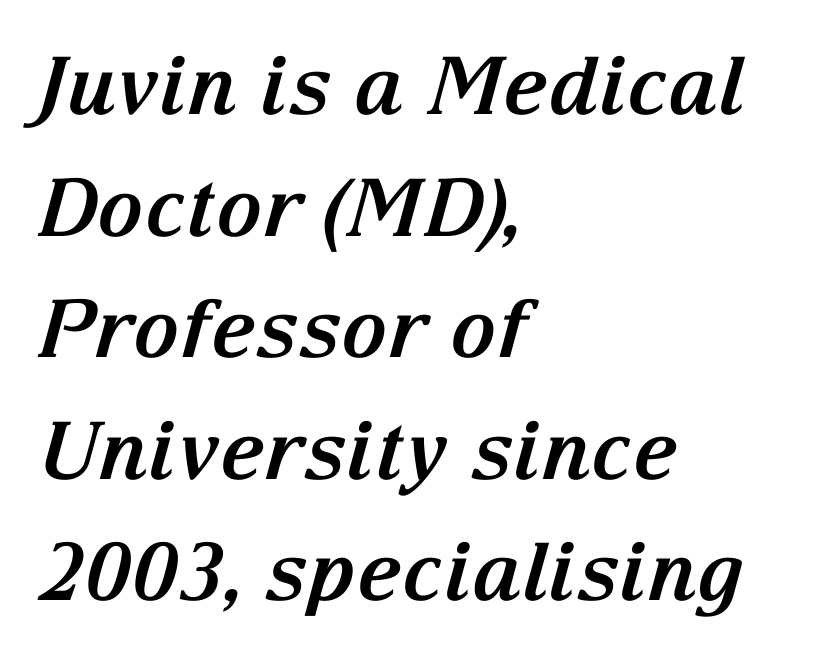
The image shows 80 px bold serif type, italic (leaning right); set left-aligned, normal line spacing (1.52x), normal letter spacing, not underlined; medium stroke contrast and a medium x-height.
